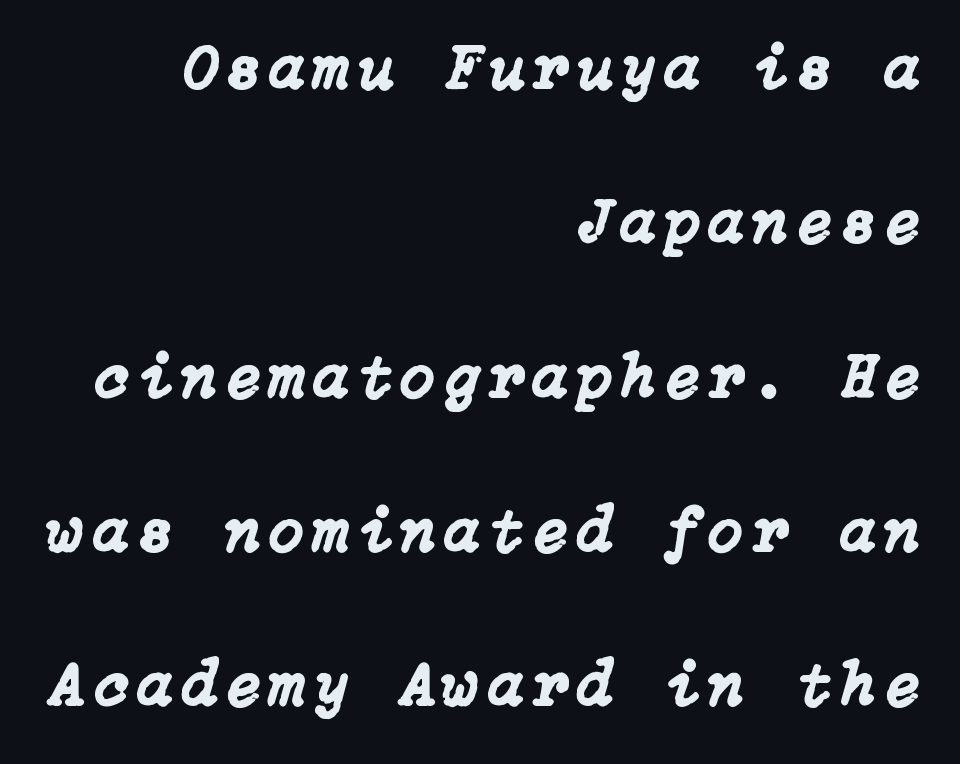
{"italic": "yes", "lean": "right", "slant_degrees": 15, "width": "normal", "stroke_contrast": "low", "x_height": "medium", "underline": "no", "align": "right", "line_spacing": "loose", "line_spacing_ratio": 2.45, "glyph_px": 63}
